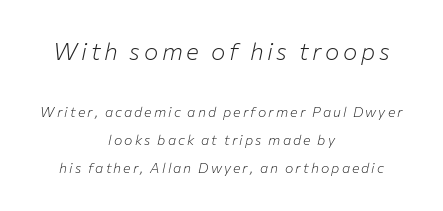
The image shows 24 px text type, italic (leaning right); set centered, loose line spacing (1.99x), not underlined; the first (top) block is 1.71x larger.
